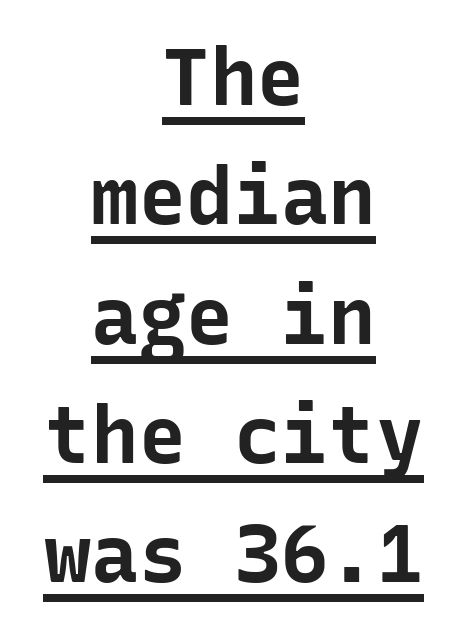
The lines in this sample share a center point and differ in where they start and stop. Monospaced: the letters line up in strict vertical columns. Default kerning and tracking; the words read as compact shapes. Evenly set lines give the paragraph a standard silhouette.
